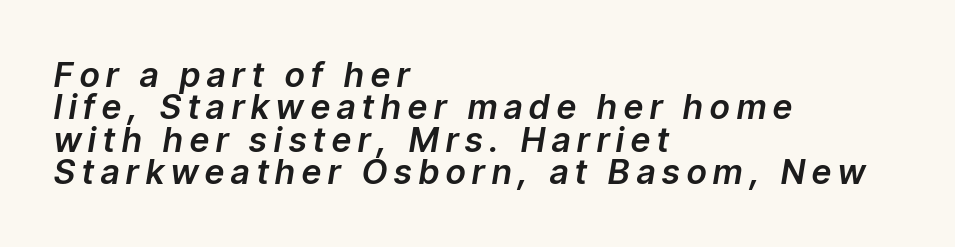
The image shows 34 px text type, italic (leaning right); set left-aligned, tight line spacing (0.95x), unusually wide letter spacing (+0.21 em), not underlined; low stroke contrast and a medium x-height.
